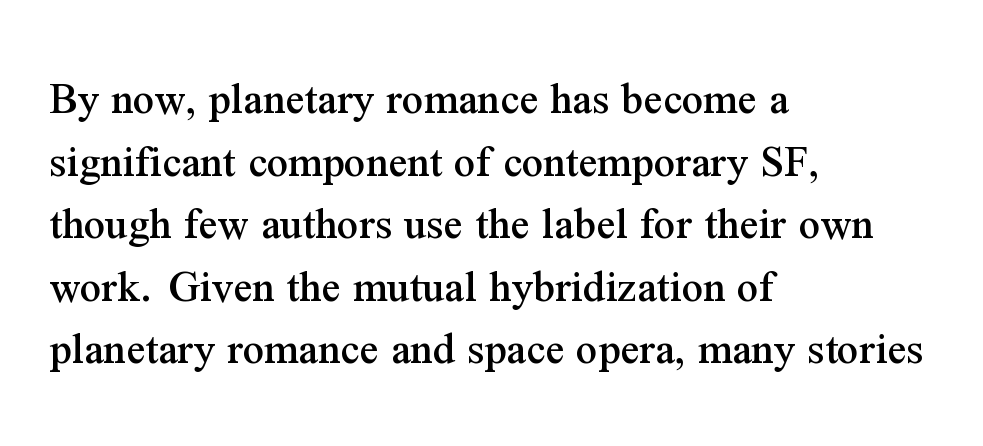
Q: Is the text italic (slanted)? A: No, it is upright.
Q: Is the typeface a serif or a sans-serif typeface? A: Serif.
Q: Is the text underlined? A: No.
Q: How is the paragraph aligned? A: Left-aligned.
Q: Is the spacing between letters normal or unusually wide? A: Normal.
Q: Is the spacing between lines tight, normal or loose? A: Normal.
Q: Width (condensed, normal, or wide)? A: Normal.
Q: Stroke contrast? A: Medium.
Q: x-height? A: Medium.
Q: Monospaced? A: No.
